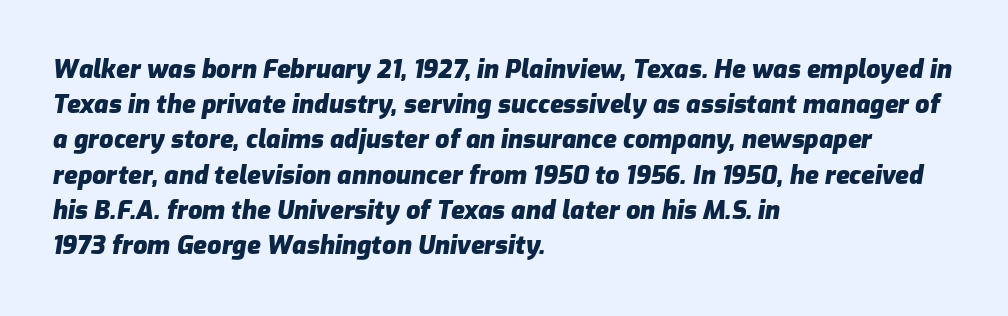
Q: Is the text bold? A: Yes.
Q: Is the text italic (slanted)? A: Yes, it leans right by about 9 degrees.
Q: Is the text underlined? A: No.
Q: How is the paragraph aligned? A: Left-aligned.
Q: Is the spacing between letters normal or unusually wide? A: Normal.
Q: Is the spacing between lines tight, normal or loose? A: Normal.
